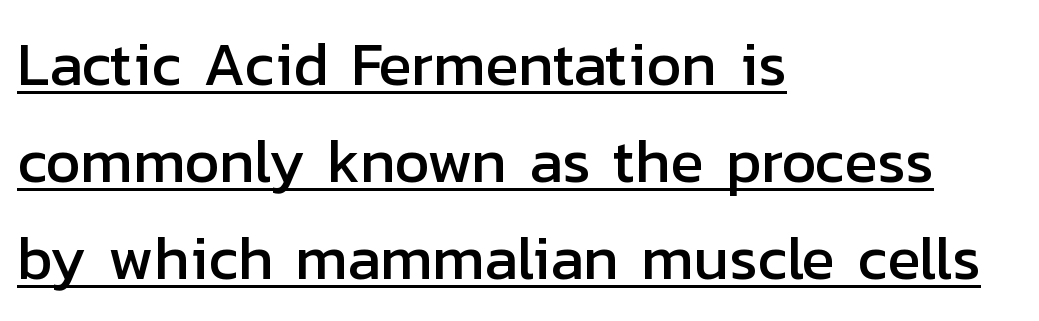
{"serif": "no", "italic": "no", "width": "normal", "stroke_contrast": "low", "x_height": "medium", "monospaced": "no", "underline": "yes", "align": "left", "line_spacing": "normal", "line_spacing_ratio": 1.59, "letter_spacing": "normal", "letter_spacing_em": 0.0, "glyph_px": 61}
